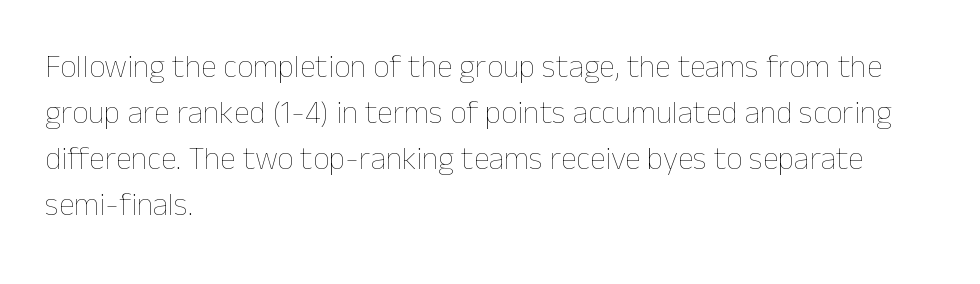
{"italic": "no", "bold": "no", "weight": "thin", "width": "normal", "stroke_contrast": "low", "x_height": "medium", "monospaced": "no", "underline": "no", "align": "left", "line_spacing": "normal", "line_spacing_ratio": 1.44, "letter_spacing": "normal", "letter_spacing_em": 0.0, "glyph_px": 32}
